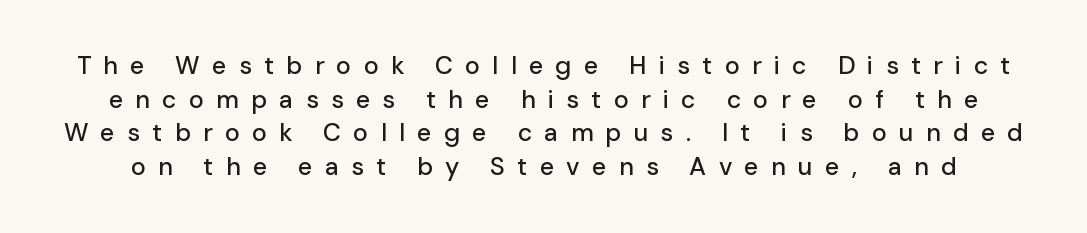
The image shows 25 px text type, upright; set normal line spacing (1.35x), unusually wide letter spacing (+0.49 em), not underlined.
